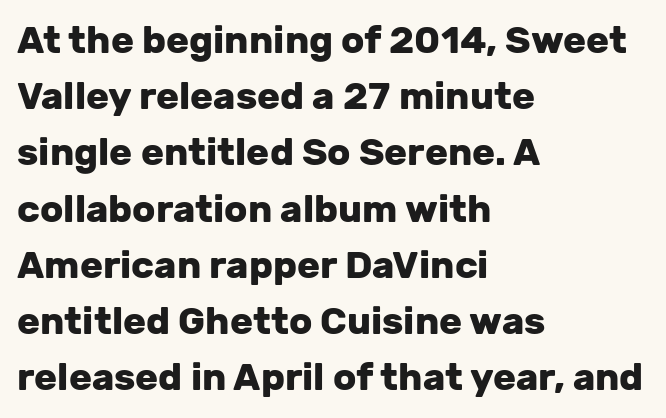
Interline gaps are of average width in this sample. All the whitespace from short lines collects on the right. Weight: bold. Varying glyph widths throughout — classic text-font behaviour. Each word holds together tightly as a unit, with standard inter-letter gaps. The space directly below the letters is spotless.
